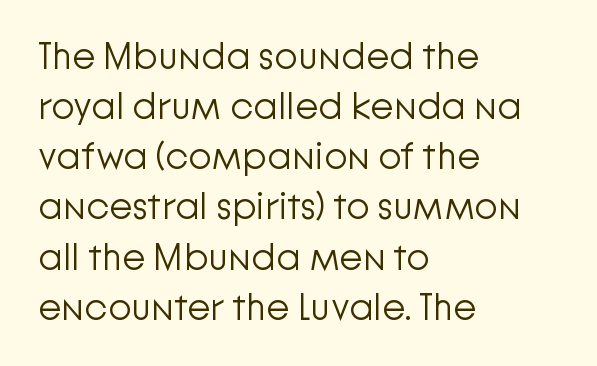
Q: Is the text bold? A: No.
Q: Is the text italic (slanted)? A: No, it is upright.
Q: Is the typeface a serif or a sans-serif typeface? A: Sans-serif.
Q: Is the text underlined? A: No.
Q: How is the paragraph aligned? A: Left-aligned.
Q: Is the spacing between letters normal or unusually wide? A: Normal.
Q: Is the spacing between lines tight, normal or loose? A: Normal.
Q: Width (condensed, normal, or wide)? A: Normal.
Q: Stroke contrast? A: Low.
Q: x-height? A: Medium.
Q: Monospaced? A: No.
